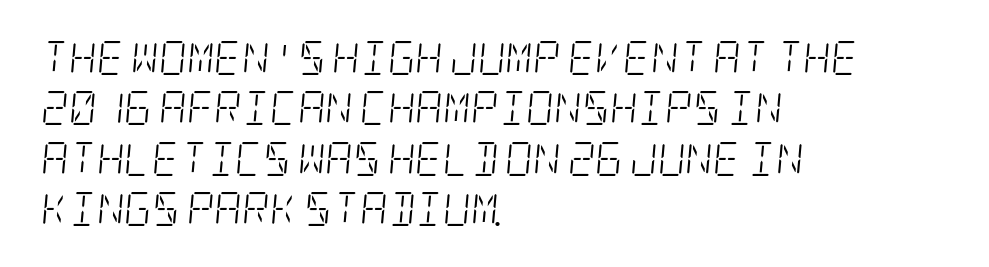
Regarding leading, the lines here are spaced in the standard way. Nothing unusual about the tracking: characters are spaced as the font intends. The strokes are not fattened; the text isn't bold. Old-style or modern, the face here clearly has serifs. This rendering features lettering with no underline. The typography opts for an oblique posture over an upright one.
